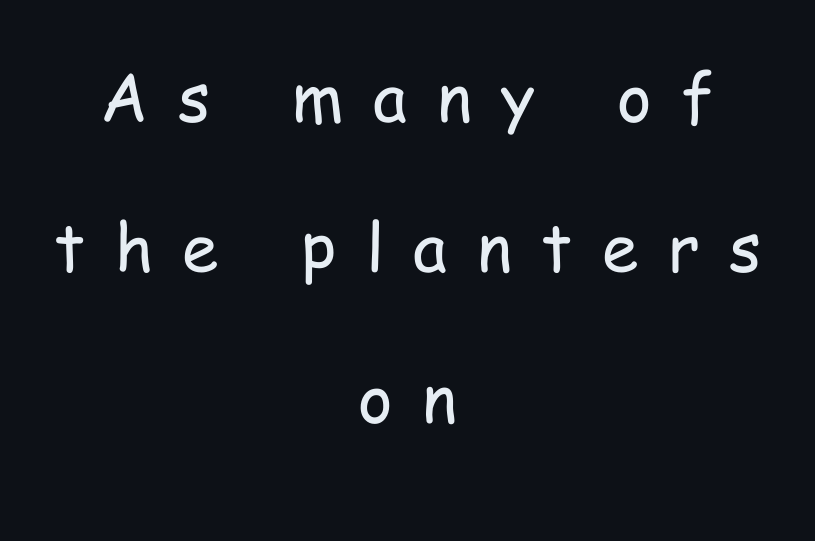
Short note: letters widely spaced. The compositor balanced each line on the midline. Line spacing here is loose. In terms of letterform style, serifs are entirely absent.
